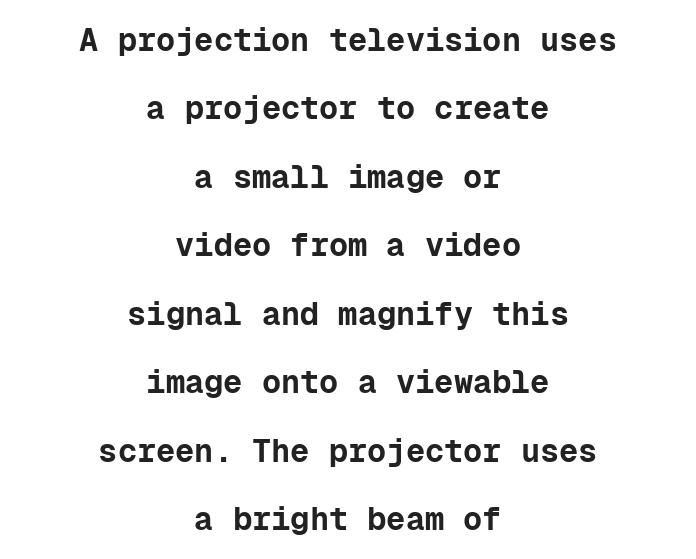
The image shows 32 px bold sans-serif type, upright, monospaced; set centered, loose line spacing (2.14x), normal letter spacing, not underlined; low stroke contrast and a medium x-height.
